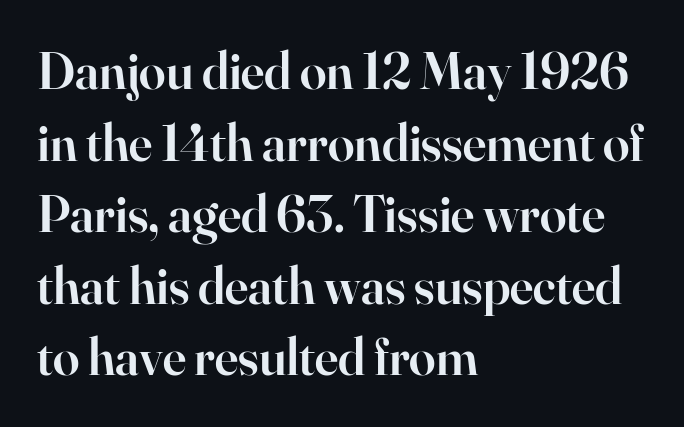
Typeset ragged right — the left edge is the straight one. Do the characters align in a grid? No, the font is proportional. Check where the strokes stop: tiny serifs finish them off. Inter-character spacing is left at the font's built-in metrics. This is the regular roman posture of the typeface.
